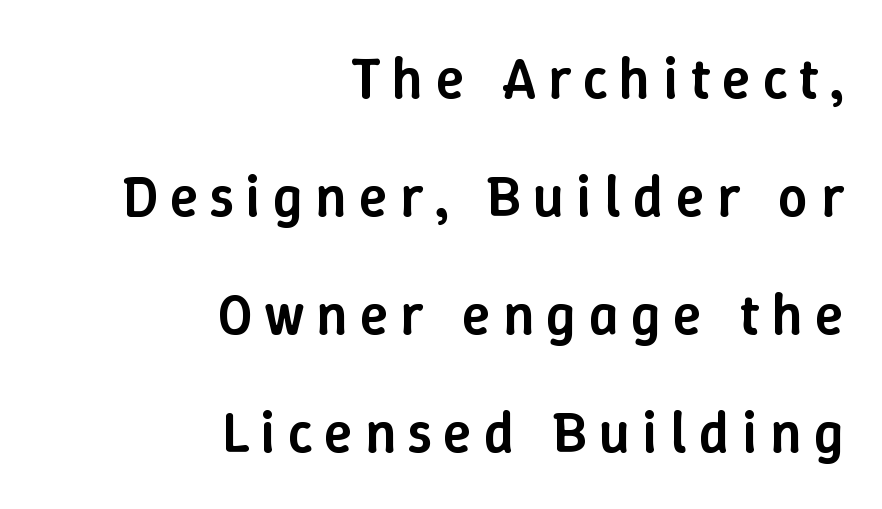
The image shows 59 px semibold type, upright; set right-aligned, loose line spacing (2.0x), unusually wide letter spacing (+0.2 em), not underlined; low stroke contrast and a medium x-height.
